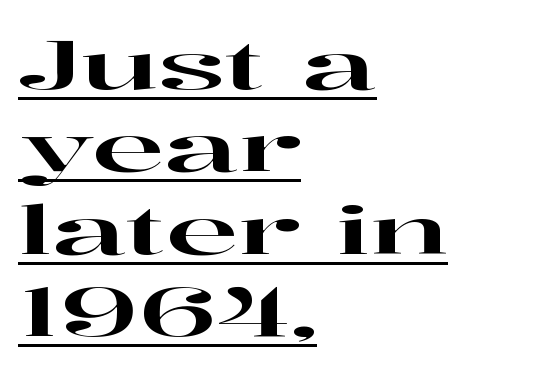
Ordinary non-slanted type is in use. The string is rendered with underlining switched on. The text was rendered using a seriffed face with decorative stroke endings. Do the characters align in a grid? No, the font is proportional. Teacher's note: observe the even left margin — that is flush-left alignment.
